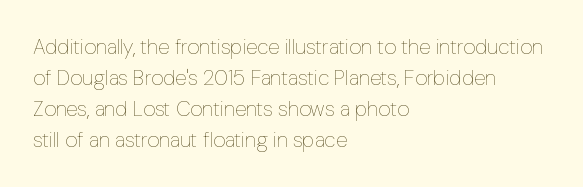
If you drew a line through each stem, it would be perfectly vertical. Leftover space on each line is placed entirely after the last word. The vertical gap from one line to the next is medium. The specimen omits any rule beneath the text block's lines.
